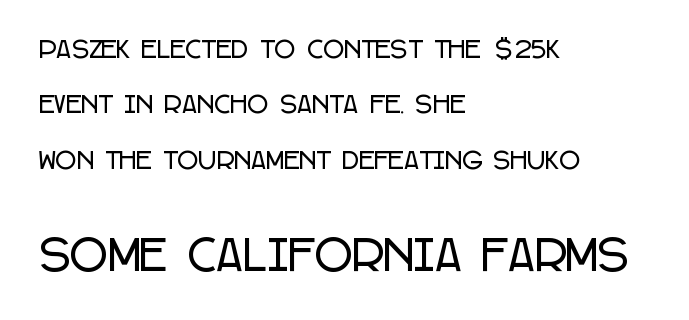
The image shows 41 px condensed sans-serif type, upright; set left-aligned, loose line spacing (2.41x), normal letter spacing, not underlined; the second (bottom) block is 1.78x larger; low stroke contrast and a large x-height.
